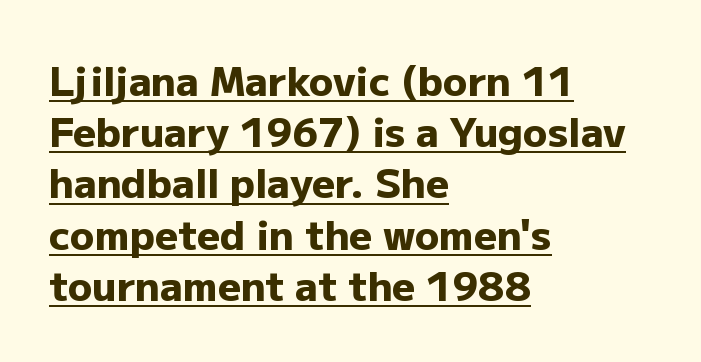
Q: Is the text bold? A: Yes.
Q: Is the text italic (slanted)? A: No, it is upright.
Q: Is the typeface a serif or a sans-serif typeface? A: Sans-serif.
Q: Is the text underlined? A: Yes.
Q: How is the paragraph aligned? A: Left-aligned.
Q: Is the spacing between letters normal or unusually wide? A: Normal.
Q: Is the spacing between lines tight, normal or loose? A: Normal.
Q: Width (condensed, normal, or wide)? A: Normal.
Q: Stroke contrast? A: Low.
Q: x-height? A: Medium.
Q: Monospaced? A: No.
